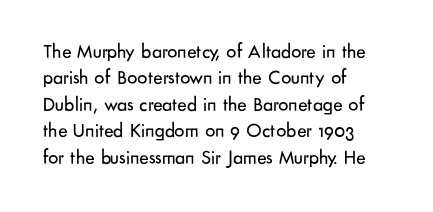
The image shows 20 px text type, upright; set left-aligned, normal line spacing (1.32x), normal letter spacing, not underlined.
